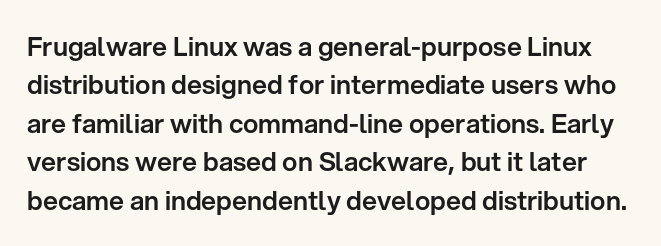
Q: Is the text italic (slanted)? A: No, it is upright.
Q: Is the text underlined? A: No.
Q: Is the spacing between letters normal or unusually wide? A: Normal.
Q: Is the spacing between lines tight, normal or loose? A: Normal.
